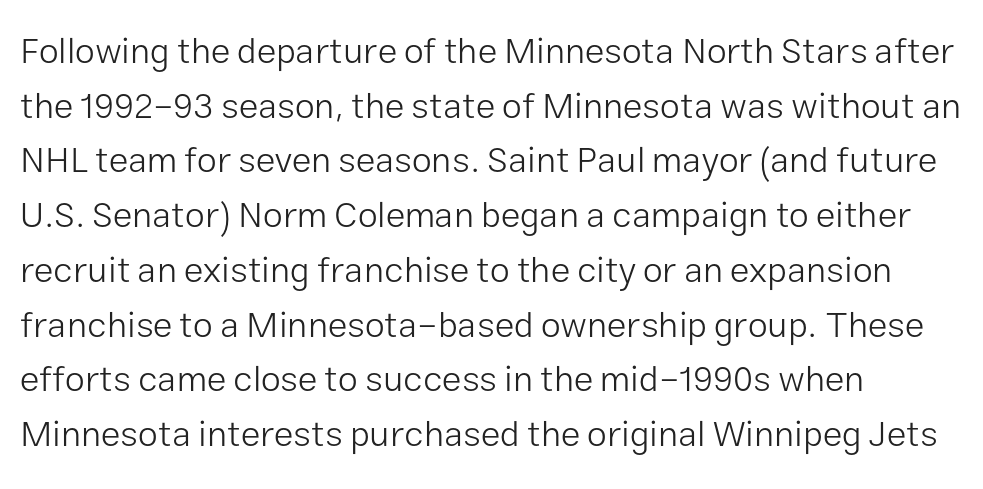
{"serif": "no", "italic": "no", "bold": "no", "weight": "light", "width": "normal", "stroke_contrast": "low", "x_height": "medium", "monospaced": "no", "underline": "no", "align": "left", "line_spacing": "normal", "line_spacing_ratio": 1.52, "letter_spacing": "normal", "letter_spacing_em": 0.0, "glyph_px": 36}
